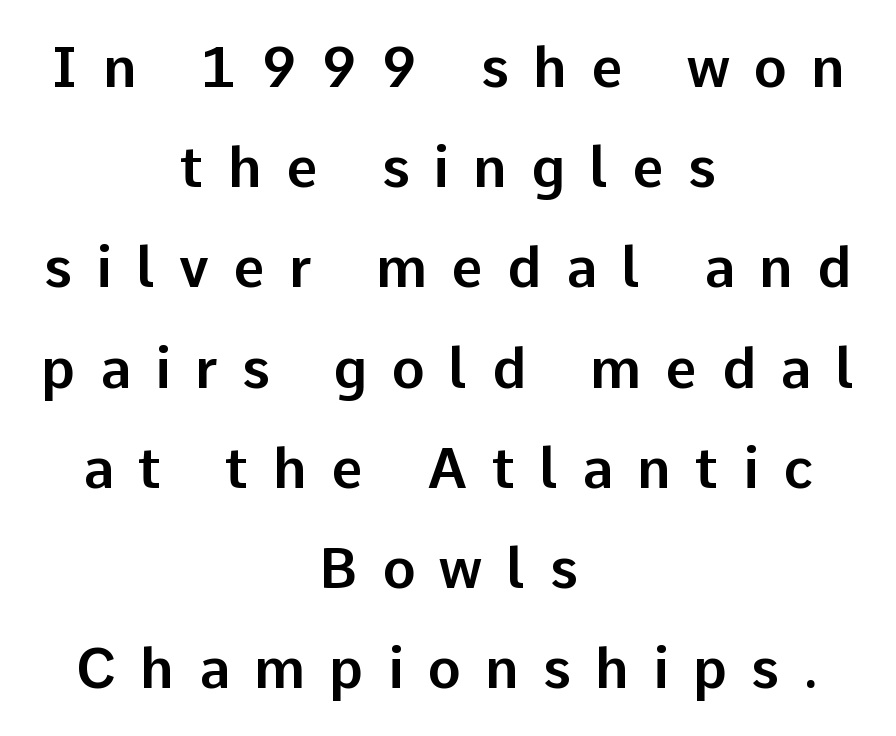
The image shows 56 px sans-serif type, upright; set centered, line spacing 1.79x, unusually wide letter spacing (+0.43 em), not underlined; low stroke contrast and a medium x-height.
